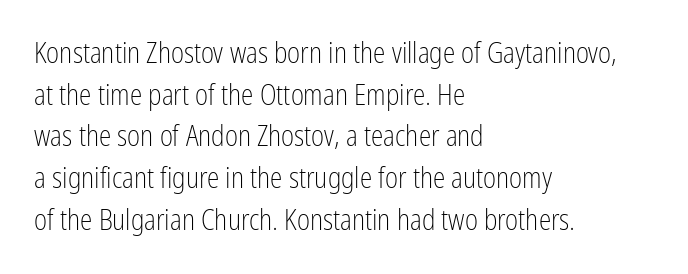
No extra tracking has been applied to these lines. Do the characters align in a grid? No, the font is proportional. The space beneath each line is pristine and unruled. Serif or sans? Sans — the stroke terminals are bare. Line spacing here is normal. Upright lettering throughout.
